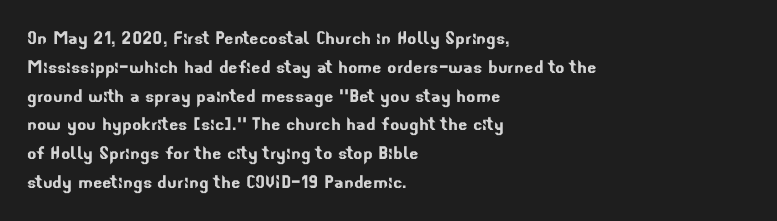
Q: Is the text underlined? A: No.
Q: How is the paragraph aligned? A: Left-aligned.
Q: Is the spacing between letters normal or unusually wide? A: Normal.
Q: Is the spacing between lines tight, normal or loose? A: Normal.
